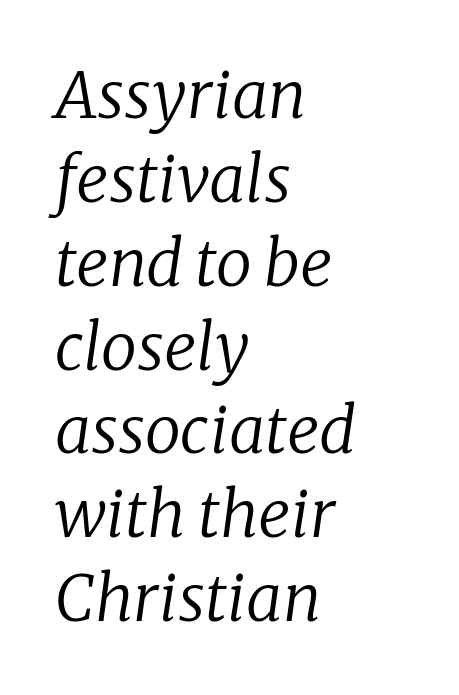
Q: Is the text bold? A: No.
Q: Is the text italic (slanted)? A: Yes, it leans right by about 8 degrees.
Q: Is the typeface a serif or a sans-serif typeface? A: Serif.
Q: Is the text underlined? A: No.
Q: How is the paragraph aligned? A: Left-aligned.
Q: Is the spacing between letters normal or unusually wide? A: Normal.
Q: Is the spacing between lines tight, normal or loose? A: Normal.
Q: Width (condensed, normal, or wide)? A: Normal.
Q: Stroke contrast? A: Low.
Q: x-height? A: Medium.
Q: Monospaced? A: No.
